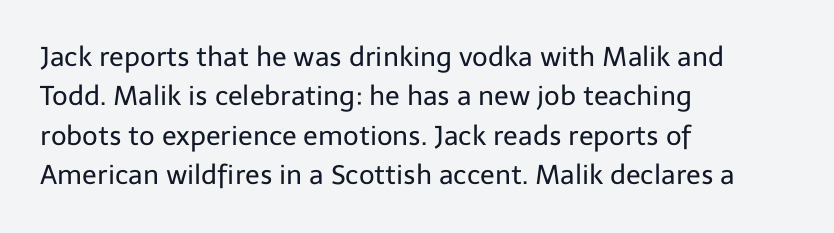
The image shows 27 px text type, upright; set left-aligned, normal line spacing (1.46x), normal letter spacing, not underlined.
